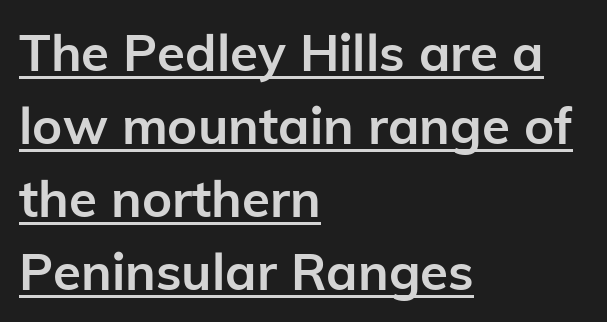
{"serif": "no", "italic": "no", "bold": "yes", "weight": "semibold", "width": "normal", "stroke_contrast": "low", "x_height": "medium", "monospaced": "no", "underline": "yes", "align": "left", "line_spacing": "normal", "line_spacing_ratio": 1.43, "letter_spacing": "normal", "letter_spacing_em": 0.0, "glyph_px": 51}
